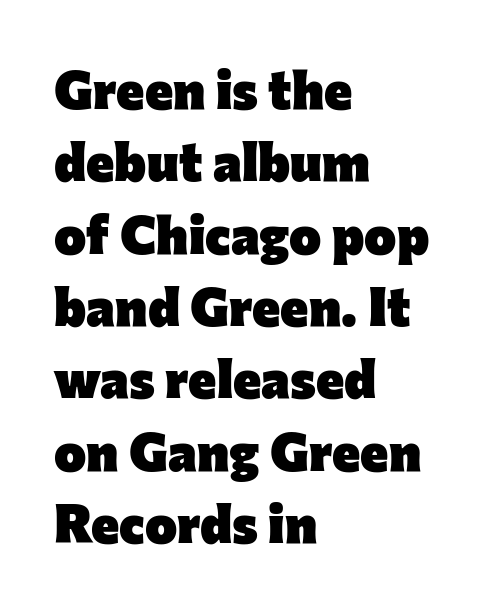
Clear beneath every line of the passage. Default kerning and tracking; the words read as compact shapes. Looks like regular typesetting: each glyph gets only the width it needs. You can tell from the bare stems that sans-serif type was used.
